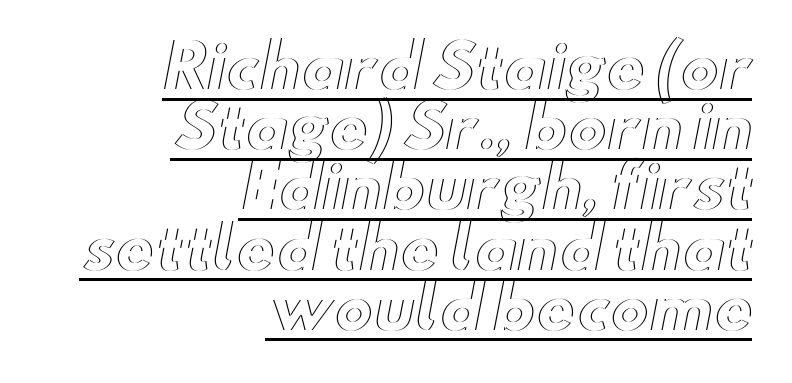
Q: Is the text italic (slanted)? A: Yes.
Q: Is the text underlined? A: Yes.
Q: How is the paragraph aligned? A: Right-aligned.
Q: Is the spacing between letters normal or unusually wide? A: Normal.
Q: Is the spacing between lines tight, normal or loose? A: Tight.
Q: Width (condensed, normal, or wide)? A: Wide.
Q: x-height? A: Small.
Q: Monospaced? A: No.
